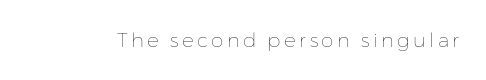
The type sits square on the baseline with zero lean. The strip under each line holds only bare page. Is the stroke heavy? The answer is a plain regular-or-lighter.
